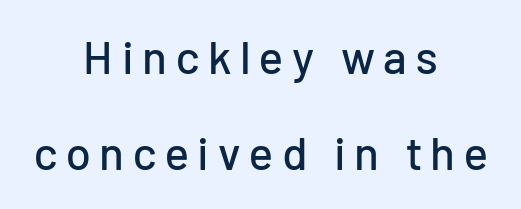
The image shows 46 px sans-serif type, upright; set centered, loose line spacing (2.09x), not underlined; low stroke contrast and a medium x-height.
